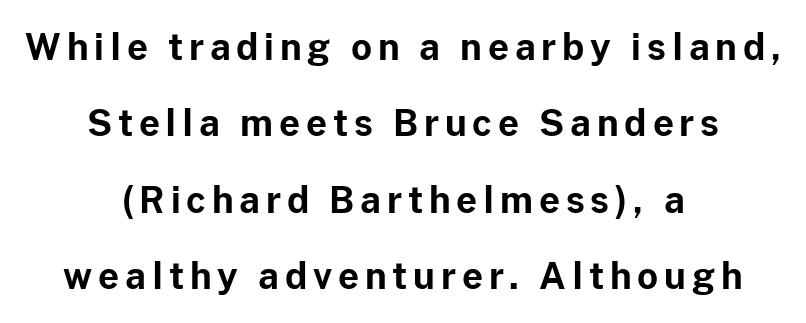
The image shows 36 px bold sans-serif type, upright; set centered, loose line spacing (2.12x), not underlined; low stroke contrast and a medium x-height.
